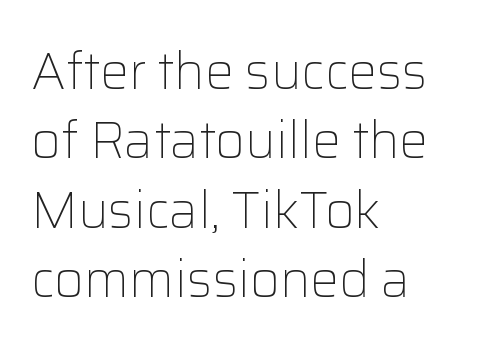
The setting favours the left margin, as ordinary paragraphs usually do. Here the designer chose a conventional face with non-uniform glyph widths. Anything drawn beneath the words? Only blank space. The typeface has the unassuming heft of standard copy or less.
